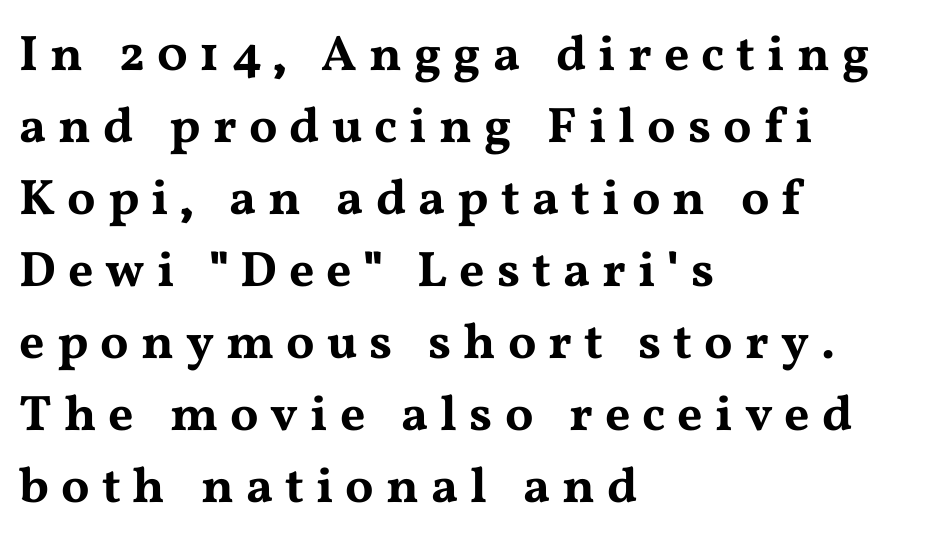
Q: Is the text italic (slanted)? A: No, it is upright.
Q: Is the typeface a serif or a sans-serif typeface? A: Serif.
Q: Is the text underlined? A: No.
Q: How is the paragraph aligned? A: Left-aligned.
Q: Is the spacing between letters normal or unusually wide? A: Unusually wide.
Q: Is the spacing between lines tight, normal or loose? A: Normal.
Q: Width (condensed, normal, or wide)? A: Wide.
Q: Stroke contrast? A: Medium.
Q: x-height? A: Medium.
Q: Monospaced? A: No.
